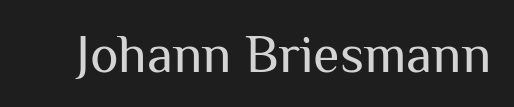
This reads as an unemphasized weight, regular at the heaviest. Look at the tracking — it's just the regular setting, nothing added. This is the regular roman posture of the typeface. The face used here is a sans, in the tradition of grotesques and geometrics. Descender tails drop into unmarked territory.
